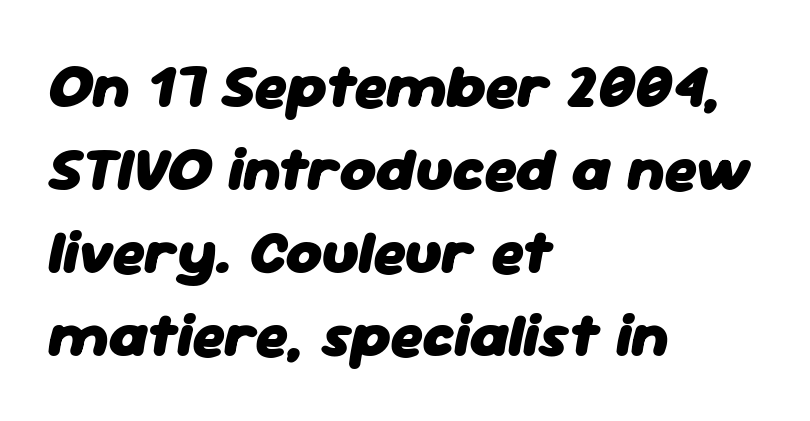
{"italic": "yes", "lean": "right", "slant_degrees": 11, "bold": "yes", "weight": "heavy", "width": "normal", "stroke_contrast": "low", "x_height": "medium", "monospaced": "no", "underline": "no", "align": "left", "line_spacing": "normal", "line_spacing_ratio": 1.34, "letter_spacing": "normal", "letter_spacing_em": 0.0, "glyph_px": 62}
